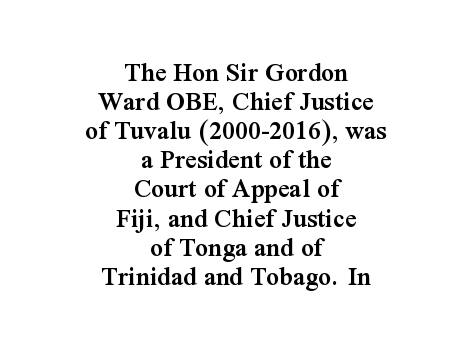
The image shows 28 px semibold serif type, upright; set centered, tight line spacing (1.04x), normal letter spacing, not underlined; medium stroke contrast and a medium x-height.
